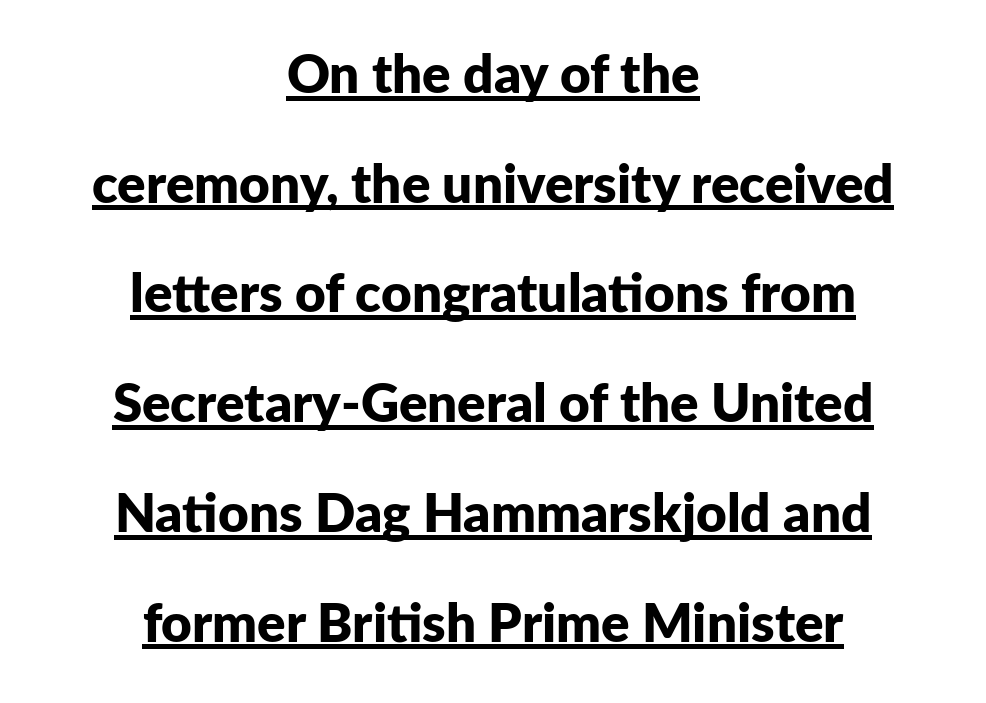
What's the leading like? Stretched, with rows far apart. A student would call this center alignment; a typographer would say set centered. The specimen reads as upright at a glance. There is no visible air inserted between adjacent glyphs. These lines carry a lot of weight — the face is fully bold.
